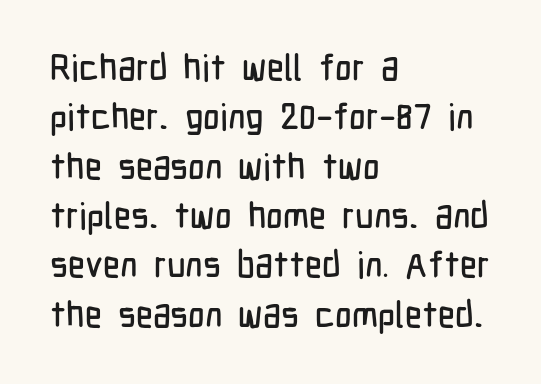
Q: Is the text italic (slanted)? A: No, it is upright.
Q: Is the typeface a serif or a sans-serif typeface? A: Sans-serif.
Q: Is the text underlined? A: No.
Q: How is the paragraph aligned? A: Left-aligned.
Q: Is the spacing between letters normal or unusually wide? A: Normal.
Q: Is the spacing between lines tight, normal or loose? A: Normal.
Q: Width (condensed, normal, or wide)? A: Condensed.
Q: Stroke contrast? A: Low.
Q: x-height? A: Medium.
Q: Monospaced? A: No.
